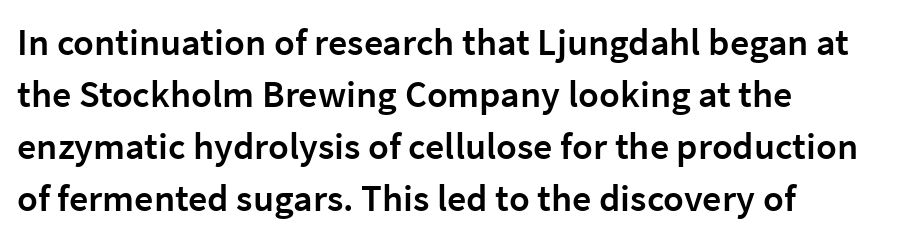
The image shows 38 px semibold sans-serif type, upright; set left-aligned, normal line spacing (1.37x), normal letter spacing, not underlined; low stroke contrast and a medium x-height.
